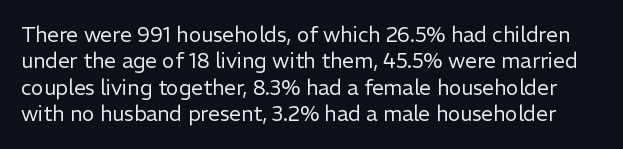
Q: Is the text bold? A: No.
Q: Is the text italic (slanted)? A: No, it is upright.
Q: Is the text underlined? A: No.
Q: Is the spacing between letters normal or unusually wide? A: Normal.
Q: Is the spacing between lines tight, normal or loose? A: Normal.
